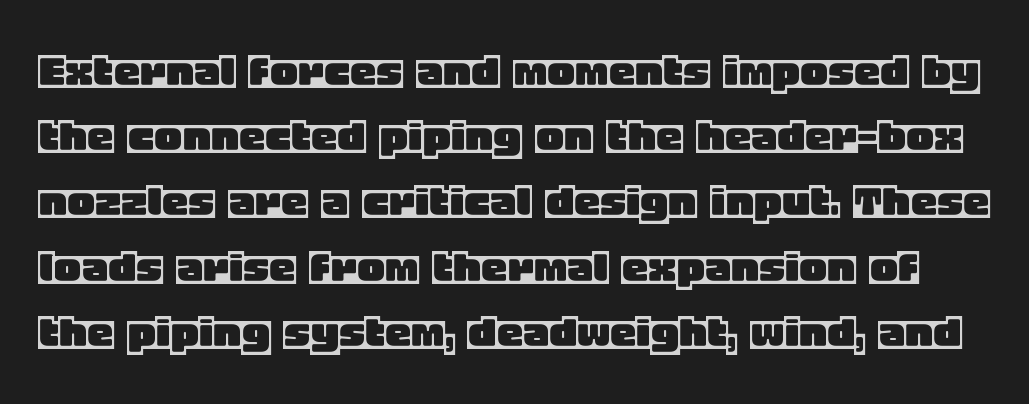
{"italic": "no", "width": "normal", "x_height": "large", "monospaced": "no", "underline": "no", "line_spacing_ratio": 1.23, "letter_spacing": "normal", "letter_spacing_em": 0.0, "glyph_px": 53}
